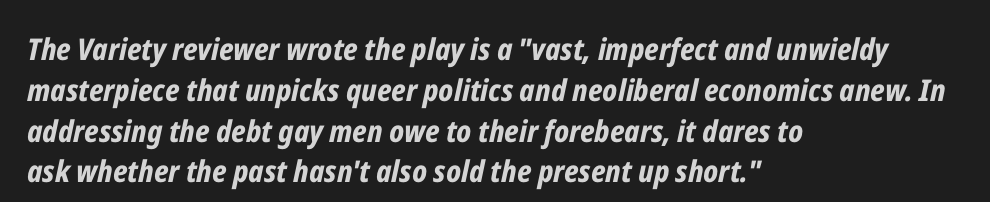
Q: Is the text bold? A: Yes.
Q: Is the text italic (slanted)? A: Yes, it leans right by about 12 degrees.
Q: Is the text underlined? A: No.
Q: How is the paragraph aligned? A: Left-aligned.
Q: Is the spacing between letters normal or unusually wide? A: Normal.
Q: Is the spacing between lines tight, normal or loose? A: Normal.
Q: Width (condensed, normal, or wide)? A: Condensed.
Q: Stroke contrast? A: Low.
Q: x-height? A: Medium.
Q: Monospaced? A: No.
